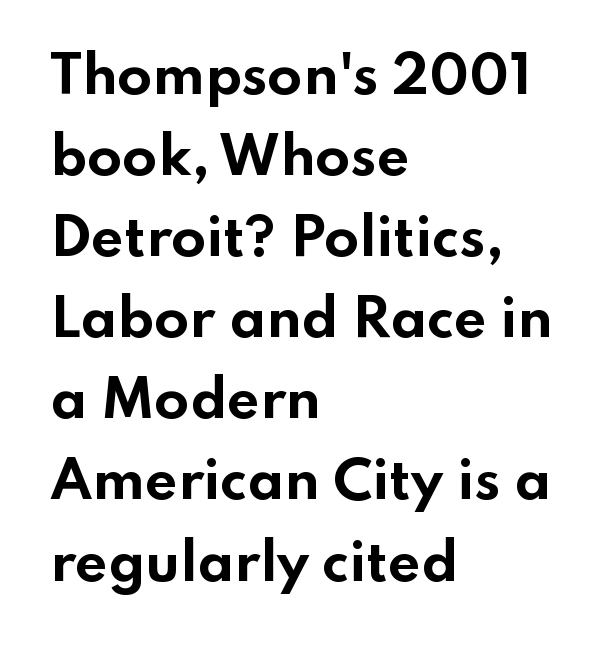
{"serif": "no", "italic": "no", "bold": "yes", "weight": "bold", "width": "wide", "stroke_contrast": "low", "x_height": "small", "monospaced": "no", "underline": "no", "align": "left", "line_spacing": "normal", "line_spacing_ratio": 1.59, "letter_spacing": "normal", "letter_spacing_em": 0.0, "glyph_px": 51}
